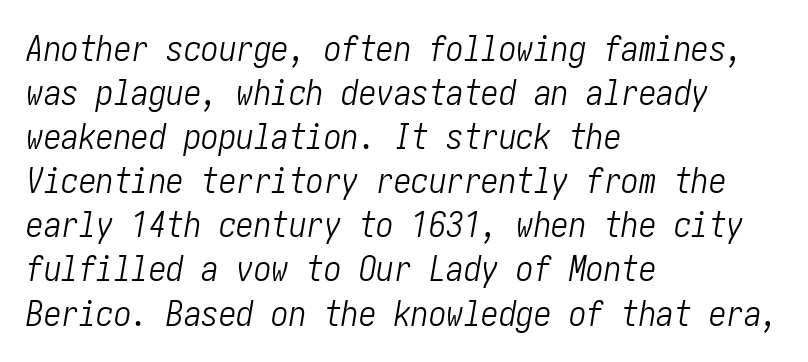
{"italic": "yes", "lean": "right", "slant_degrees": 10, "bold": "no", "weight": "light", "width": "condensed", "stroke_contrast": "low", "x_height": "medium", "underline": "no", "align": "left", "line_spacing": "normal", "line_spacing_ratio": 1.26, "letter_spacing": "normal", "letter_spacing_em": 0.0, "glyph_px": 35}
